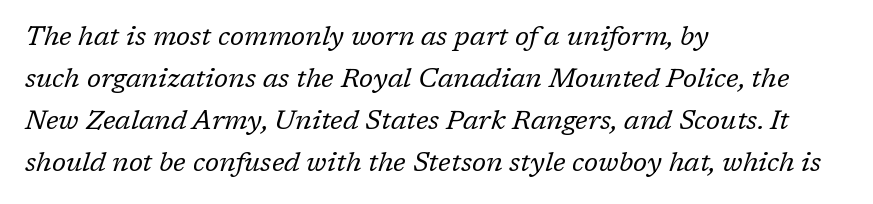
The image shows 27 px text type, italic (leaning right); set left-aligned, normal line spacing (1.55x), normal letter spacing, not underlined.
